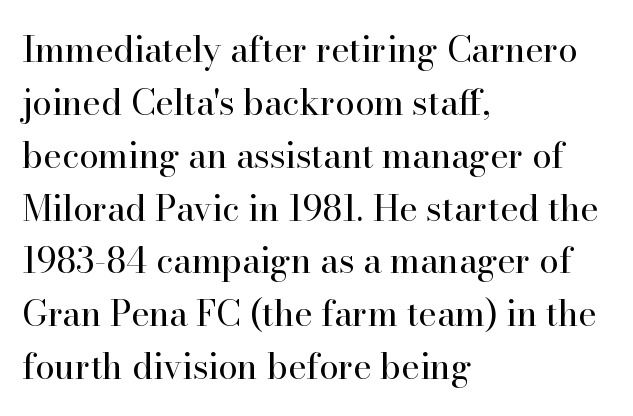
Q: Is the text bold? A: No.
Q: Is the text italic (slanted)? A: No, it is upright.
Q: Is the typeface a serif or a sans-serif typeface? A: Serif.
Q: Is the text underlined? A: No.
Q: How is the paragraph aligned? A: Left-aligned.
Q: Is the spacing between letters normal or unusually wide? A: Normal.
Q: Is the spacing between lines tight, normal or loose? A: Normal.
Q: Width (condensed, normal, or wide)? A: Normal.
Q: Stroke contrast? A: High.
Q: x-height? A: Small.
Q: Monospaced? A: No.
